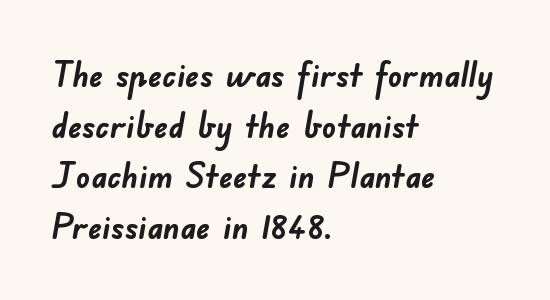
The characters look thick and weighty, a clear bold. Stroke terminals: plain, sans-serif. The compositor pushed each line to the left boundary. The letters sit at their default tracking, neither squeezed nor spread. The string is rendered with underlining switched off.
